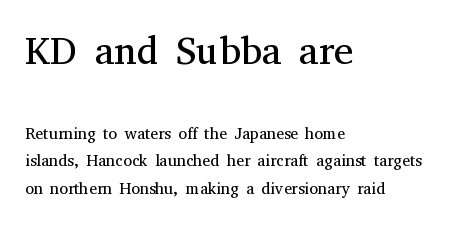
{"serif": "yes", "italic": "no", "bold": "no", "weight": "regular", "width": "normal", "stroke_contrast": "medium", "x_height": "medium", "monospaced": "no", "underline": "no", "align": "left", "line_spacing_ratio": 1.71, "letter_spacing": "normal", "letter_spacing_em": 0.0, "larger_block": "first", "size_ratio": 2.44, "glyph_px": 39}
